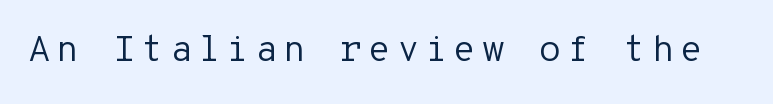
Q: Is the text bold? A: No.
Q: Is the text italic (slanted)? A: No, it is upright.
Q: Is the typeface a serif or a sans-serif typeface? A: Sans-serif.
Q: Is the text underlined? A: No.
Q: Width (condensed, normal, or wide)? A: Normal.
Q: Stroke contrast? A: Low.
Q: x-height? A: Medium.
Q: Monospaced? A: Yes.
